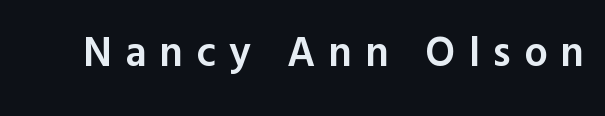
The image shows 42 px semibold sans-serif type, upright; set unusually wide letter spacing (+0.31 em), not underlined; a medium x-height.
